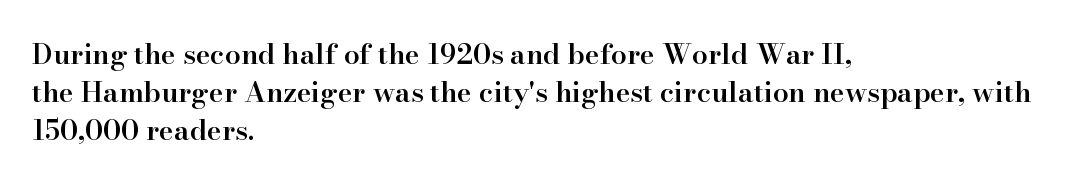
Q: Is the text bold? A: Semi-bold.
Q: Is the text italic (slanted)? A: No, it is upright.
Q: Is the typeface a serif or a sans-serif typeface? A: Serif.
Q: Is the text underlined? A: No.
Q: How is the paragraph aligned? A: Left-aligned.
Q: Is the spacing between letters normal or unusually wide? A: Normal.
Q: Is the spacing between lines tight, normal or loose? A: Normal.
Q: Width (condensed, normal, or wide)? A: Normal.
Q: Stroke contrast? A: High.
Q: x-height? A: Small.
Q: Monospaced? A: No.
